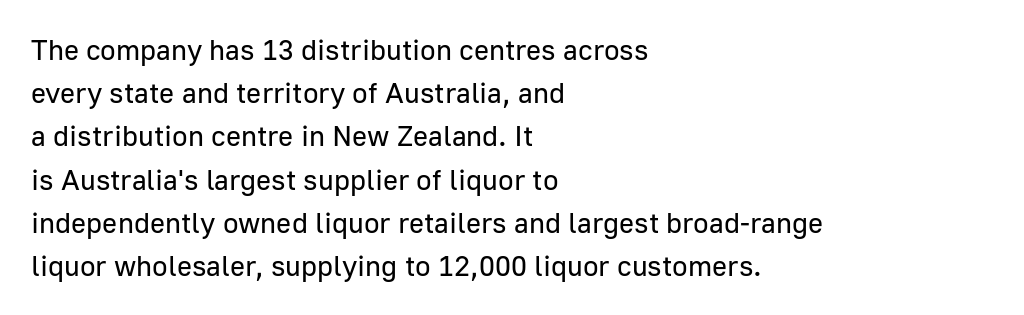
Observe the absence of serifs on each vertical stroke in this sample. Short and long lines alike share a common starting point at left. Think standard paragraph weight, or any step lighter than that. The rendering uses natural spacing where letterforms have individual widths. Glyph-to-glyph distance matches everyday printed text. The lettering stays uniformly vertical, giving the passage a roman look.
